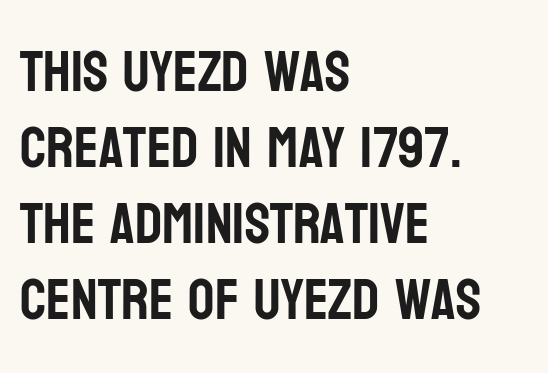
The gap between lines stays unmarked. The paragraph shown leans on its left margin. This is the regular roman posture of the typeface. Does the type have serifs? No, each stem ends abruptly. Quick note: interline space is typical.
